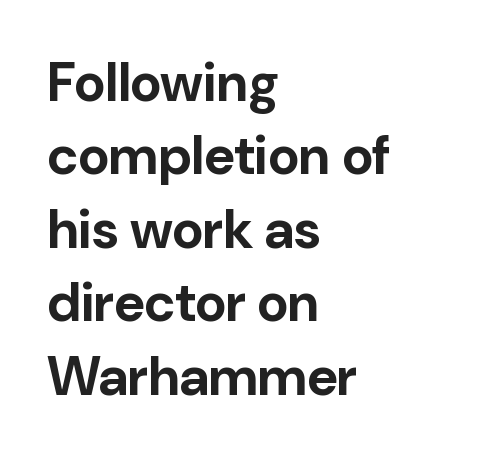
Q: Is the text bold? A: Yes.
Q: Is the text italic (slanted)? A: No, it is upright.
Q: Is the typeface a serif or a sans-serif typeface? A: Sans-serif.
Q: Is the text underlined? A: No.
Q: How is the paragraph aligned? A: Left-aligned.
Q: Is the spacing between letters normal or unusually wide? A: Normal.
Q: Is the spacing between lines tight, normal or loose? A: Normal.
Q: Width (condensed, normal, or wide)? A: Normal.
Q: Stroke contrast? A: Low.
Q: x-height? A: Medium.
Q: Monospaced? A: No.
